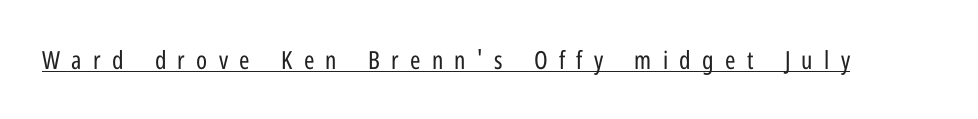
Q: Is the text bold? A: No.
Q: Is the text italic (slanted)? A: No, it is upright.
Q: Is the text underlined? A: Yes.
Q: Is the spacing between letters normal or unusually wide? A: Unusually wide.
